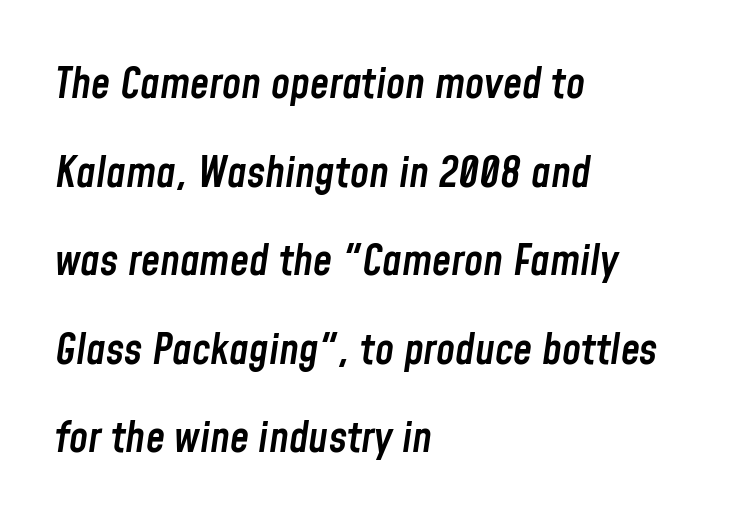
The image shows 43 px semibold, condensed type, italic (leaning right); set left-aligned, loose line spacing (2.06x), normal letter spacing, not underlined; low stroke contrast and a medium x-height.
